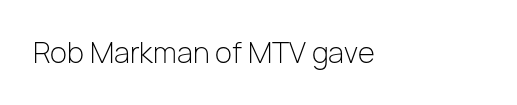
The letters stand straight up with perfectly vertical stems. Decoration check: the copy has no underline. Weight: not bold — regular or lighter. Letter spacing: default.
